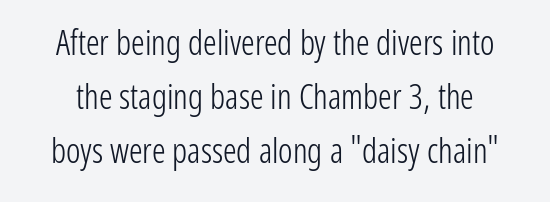
Q: Is the text bold? A: No.
Q: Is the text italic (slanted)? A: No, it is upright.
Q: Is the typeface a serif or a sans-serif typeface? A: Sans-serif.
Q: Is the text underlined? A: No.
Q: Is the spacing between letters normal or unusually wide? A: Normal.
Q: Is the spacing between lines tight, normal or loose? A: Normal.
Q: Width (condensed, normal, or wide)? A: Condensed.
Q: Stroke contrast? A: Low.
Q: x-height? A: Medium.
Q: Monospaced? A: No.
